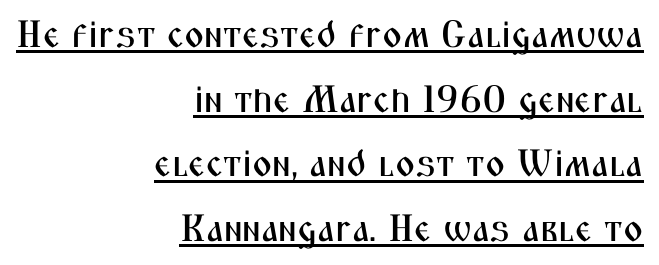
The image shows 38 px condensed sans-serif type, upright; set right-aligned, normal line spacing (1.7x), normal letter spacing, underlined; medium stroke contrast and a medium x-height.
